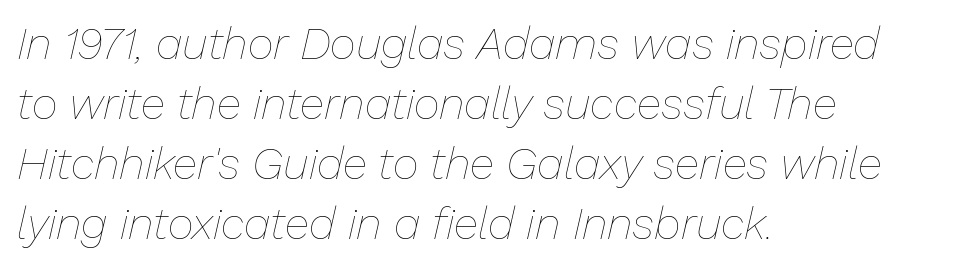
Q: Is the text bold? A: No.
Q: Is the text italic (slanted)? A: Yes, it leans right by about 13 degrees.
Q: Is the text underlined? A: No.
Q: How is the paragraph aligned? A: Left-aligned.
Q: Is the spacing between letters normal or unusually wide? A: Normal.
Q: Is the spacing between lines tight, normal or loose? A: Normal.
Q: Width (condensed, normal, or wide)? A: Normal.
Q: Stroke contrast? A: Low.
Q: x-height? A: Medium.
Q: Monospaced? A: No.
